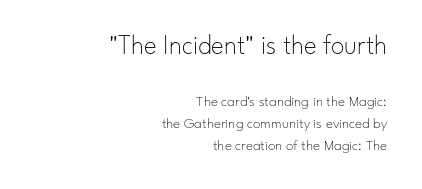
The image shows 27 px text type, upright; set right-aligned, normal line spacing (1.44x), normal letter spacing, not underlined; the first (top) block is 1.8x larger.
